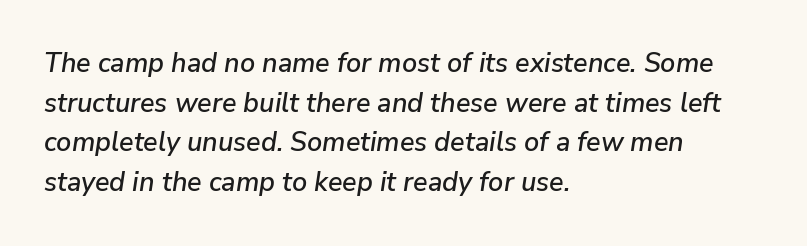
The image shows 27 px text type, italic (leaning right); set left-aligned, normal line spacing (1.47x), normal letter spacing, not underlined.
